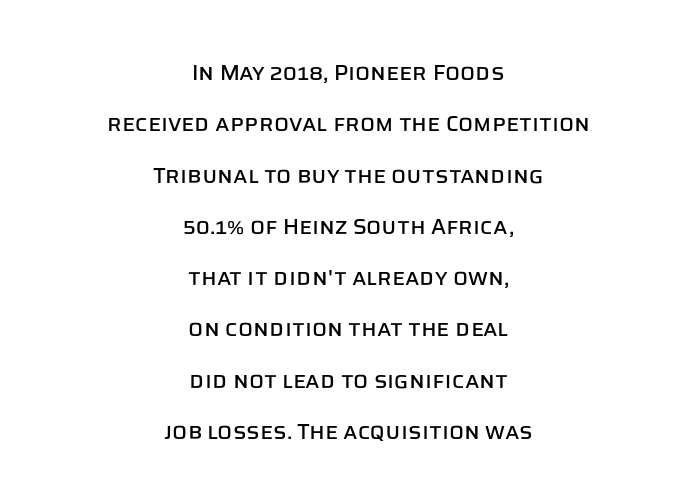
{"italic": "no", "underline": "no", "align": "center", "line_spacing": "loose", "line_spacing_ratio": 2.33, "letter_spacing": "normal", "letter_spacing_em": 0.0, "glyph_px": 22}
